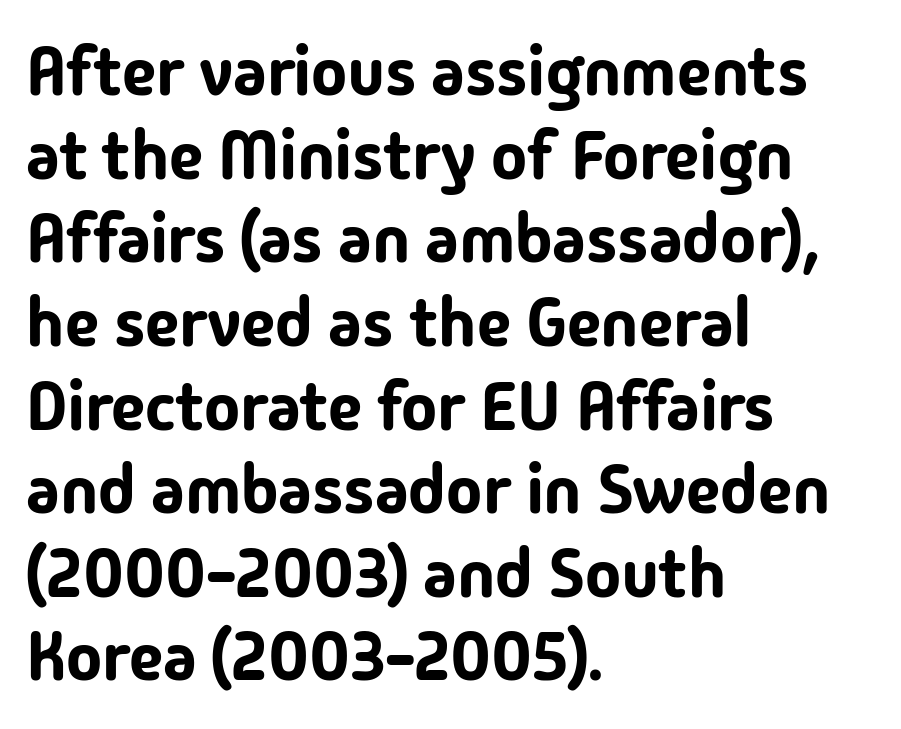
{"serif": "no", "italic": "no", "width": "normal", "stroke_contrast": "low", "x_height": "medium", "monospaced": "no", "underline": "no", "align": "left", "line_spacing_ratio": 1.23, "letter_spacing": "normal", "letter_spacing_em": 0.0, "glyph_px": 68}
